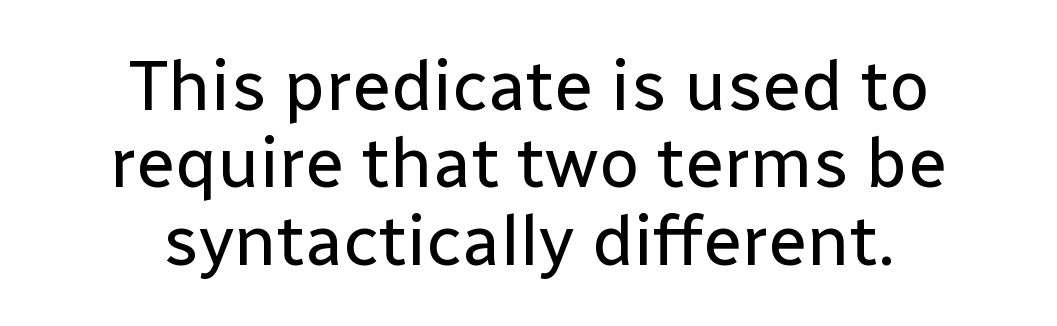
The image shows 71 px regular-weight sans-serif type, upright; set centered, tight line spacing (1.09x), normal letter spacing, not underlined; low stroke contrast and a medium x-height.
